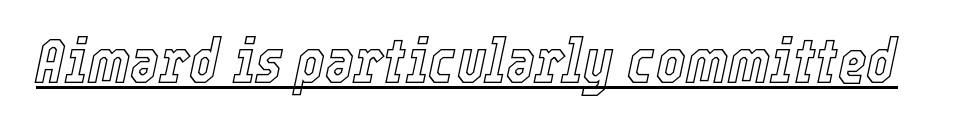
Underlined type. The passage shown is typed in a proportional face where columns would drift. The letterforms sit shoulder to shoulder at normal distance. The whole block is typeset with a tilt.
